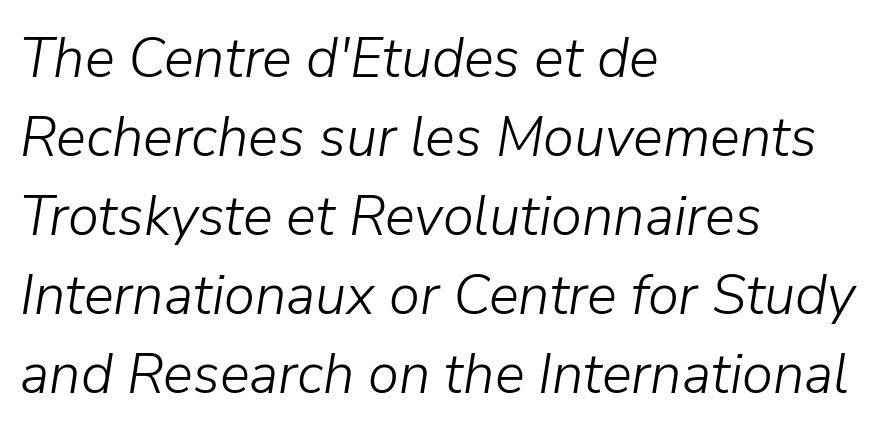
This block has exactly the height ordinary leading produces. The lettering tilts uniformly, giving the passage an italic look. Descender tails drop into unmarked territory. The ragged edge is on the right, which tells us the setting is flush left. Proportional: the letters do not fall into vertical columns. Vertical stems look standard width or narrower in stroke.
